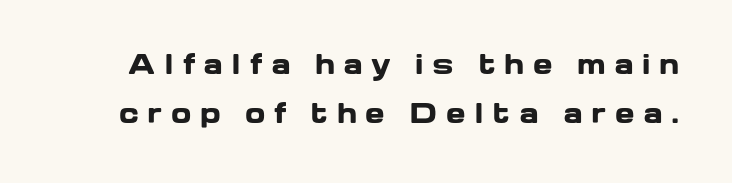
{"italic": "no", "bold": "yes", "underline": "no", "line_spacing_ratio": 1.88, "letter_spacing": "wide", "letter_spacing_em": 0.32, "glyph_px": 26}
